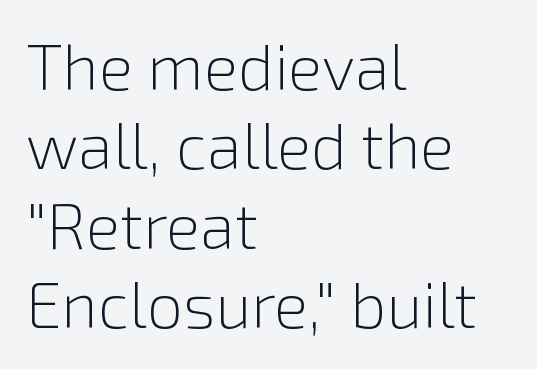
No extra ink here — the face is not bold. The characters display no serif detailing; their extremities are plain. You could not count columns in this text — the font is proportionally spaced. The typography opts for an upright posture over an oblique one. Line beginnings align vertically; line endings do not.
